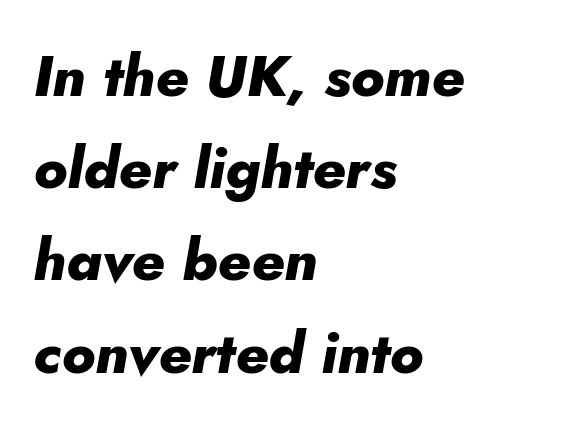
Q: Is the text bold? A: Yes.
Q: Is the text italic (slanted)? A: Yes, it leans right by about 10 degrees.
Q: Is the text underlined? A: No.
Q: How is the paragraph aligned? A: Left-aligned.
Q: Is the spacing between letters normal or unusually wide? A: Normal.
Q: Is the spacing between lines tight, normal or loose? A: Normal.
Q: Width (condensed, normal, or wide)? A: Normal.
Q: Stroke contrast? A: Low.
Q: x-height? A: Small.
Q: Monospaced? A: No.
